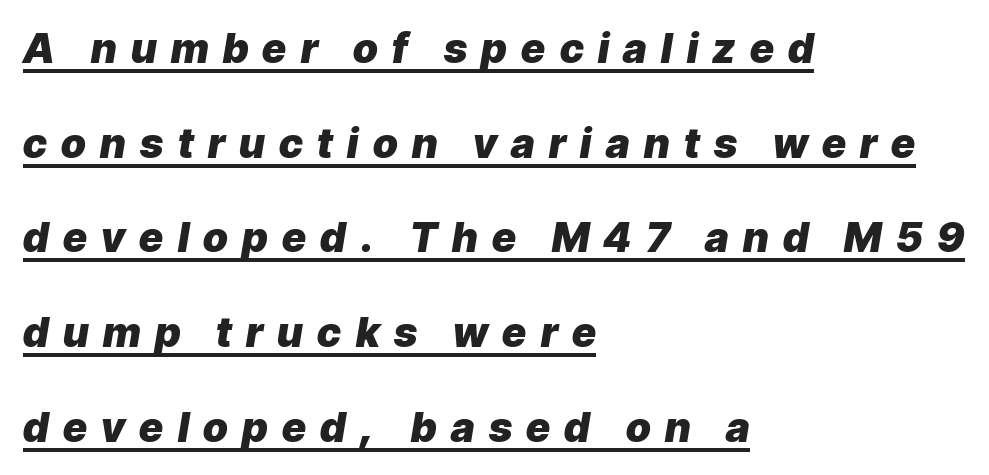
{"italic": "yes", "lean": "right", "slant_degrees": 9, "bold": "yes", "weight": "heavy", "width": "normal", "stroke_contrast": "low", "x_height": "medium", "monospaced": "no", "underline": "yes", "align": "left", "line_spacing": "loose", "line_spacing_ratio": 2.31, "letter_spacing": "wide", "letter_spacing_em": 0.35, "glyph_px": 41}
